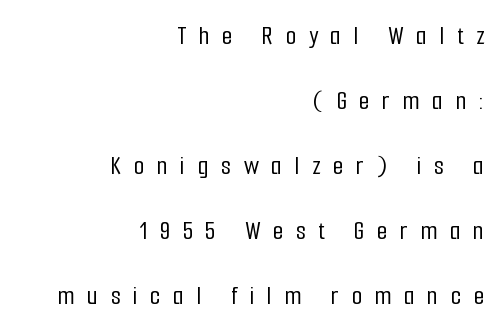
Q: Is the text italic (slanted)? A: No, it is upright.
Q: Is the text underlined? A: No.
Q: How is the paragraph aligned? A: Right-aligned.
Q: Is the spacing between letters normal or unusually wide? A: Unusually wide.
Q: Is the spacing between lines tight, normal or loose? A: Loose.
